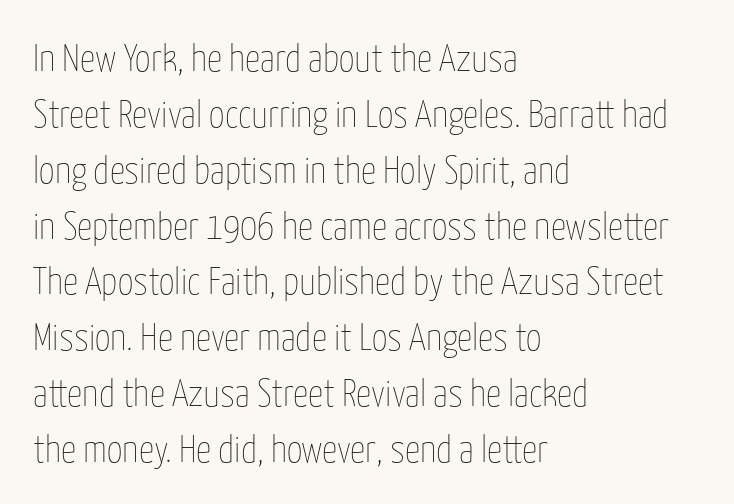
Q: Is the text bold? A: No.
Q: Is the text italic (slanted)? A: No, it is upright.
Q: Is the text underlined? A: No.
Q: How is the paragraph aligned? A: Left-aligned.
Q: Is the spacing between letters normal or unusually wide? A: Normal.
Q: Is the spacing between lines tight, normal or loose? A: Normal.
Q: Width (condensed, normal, or wide)? A: Condensed.
Q: Stroke contrast? A: Low.
Q: x-height? A: Medium.
Q: Monospaced? A: No.
